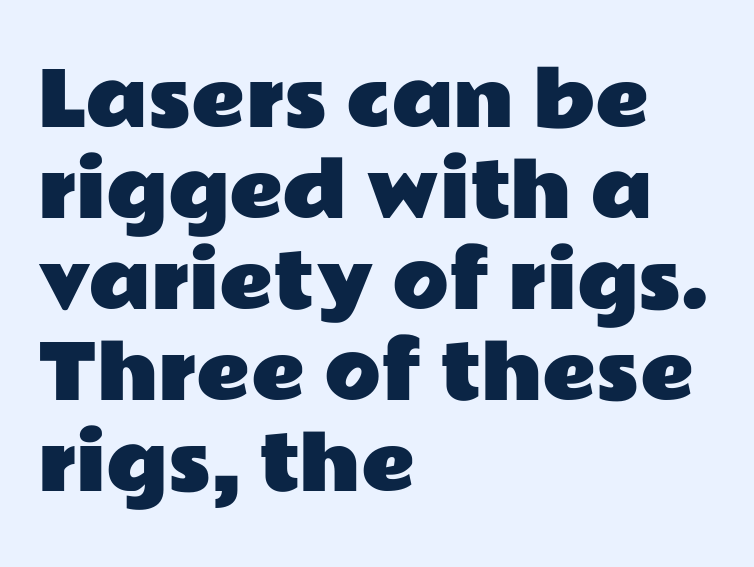
Q: Is the text italic (slanted)? A: No, it is upright.
Q: Is the typeface a serif or a sans-serif typeface? A: Sans-serif.
Q: Is the text underlined? A: No.
Q: How is the paragraph aligned? A: Left-aligned.
Q: Is the spacing between letters normal or unusually wide? A: Normal.
Q: Width (condensed, normal, or wide)? A: Wide.
Q: Stroke contrast? A: Low.
Q: x-height? A: Medium.
Q: Monospaced? A: No.
